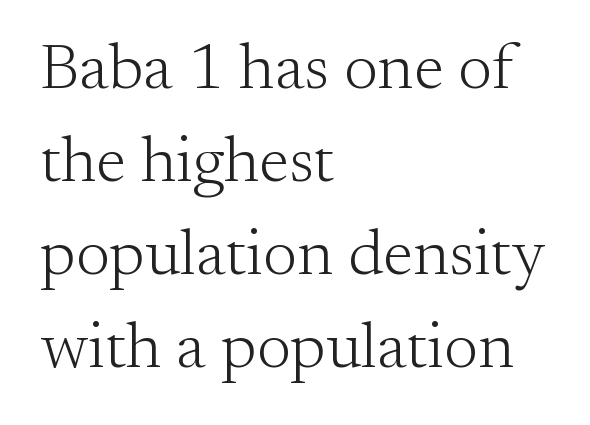
{"serif": "yes", "italic": "no", "bold": "no", "weight": "light", "width": "normal", "stroke_contrast": "medium", "x_height": "small", "monospaced": "no", "underline": "no", "align": "left", "line_spacing": "normal", "line_spacing_ratio": 1.43, "letter_spacing": "normal", "letter_spacing_em": 0.0, "glyph_px": 65}
